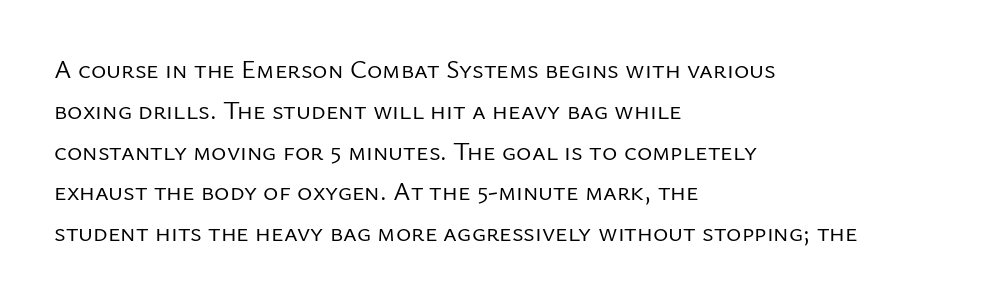
{"italic": "no", "bold": "no", "underline": "no", "align": "left", "line_spacing": "normal", "line_spacing_ratio": 1.57, "letter_spacing": "normal", "letter_spacing_em": 0.0, "glyph_px": 26}
